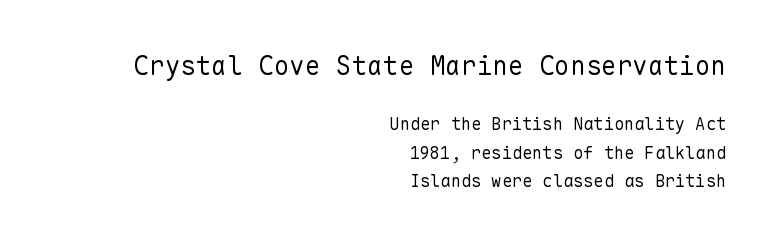
{"italic": "no", "bold": "no", "underline": "no", "align": "right", "line_spacing": "normal", "line_spacing_ratio": 1.67, "letter_spacing": "normal", "letter_spacing_em": 0.0, "larger_block": "first", "size_ratio": 1.53, "glyph_px": 26}
